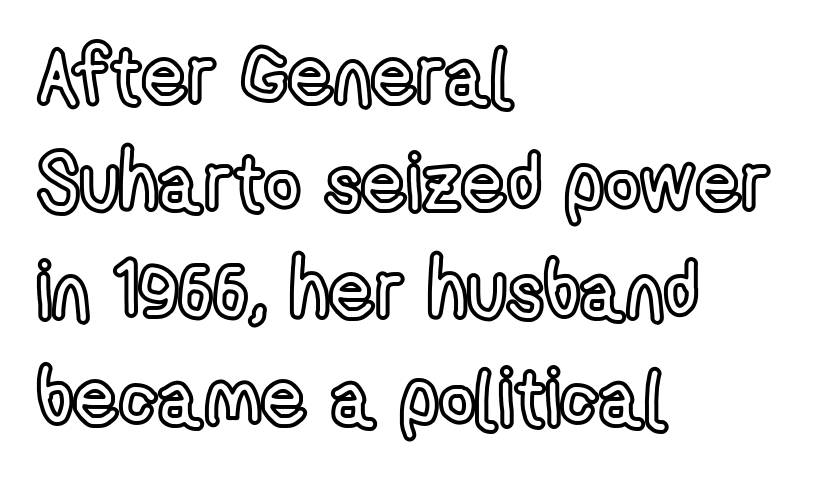
Q: Is the text italic (slanted)? A: No, it is upright.
Q: Is the text underlined? A: No.
Q: How is the paragraph aligned? A: Left-aligned.
Q: Is the spacing between letters normal or unusually wide? A: Normal.
Q: Is the spacing between lines tight, normal or loose? A: Normal.
Q: Width (condensed, normal, or wide)? A: Condensed.
Q: x-height? A: Medium.
Q: Monospaced? A: No.
